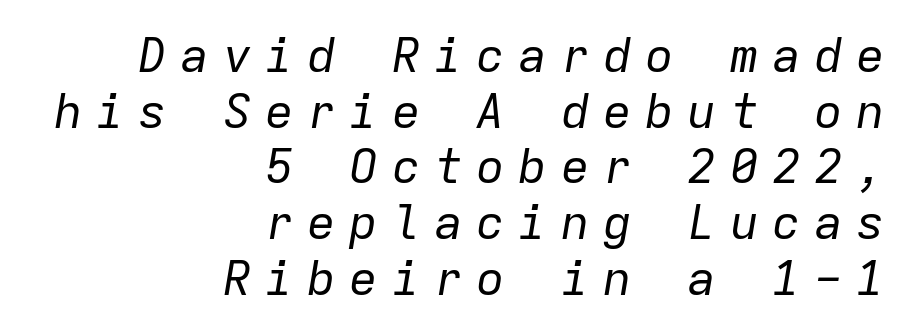
{"italic": "yes", "lean": "right", "slant_degrees": 9, "bold": "no", "weight": "regular", "width": "normal", "stroke_contrast": "low", "x_height": "medium", "monospaced": "yes", "underline": "no", "align": "right", "line_spacing_ratio": 1.16, "letter_spacing": "wide", "letter_spacing_em": 0.28, "glyph_px": 48}
